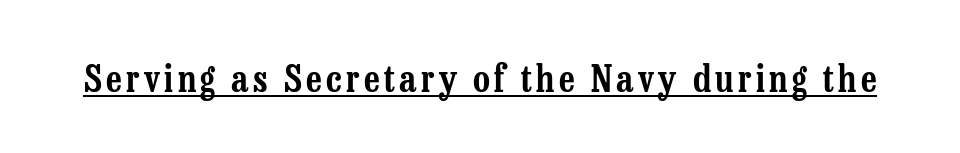
{"serif": "yes", "italic": "no", "width": "condensed", "stroke_contrast": "low", "x_height": "medium", "monospaced": "no", "underline": "yes", "glyph_px": 37}
